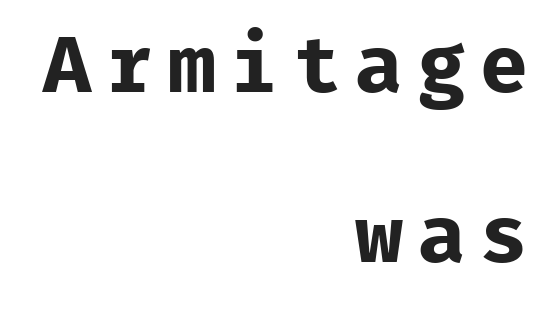
The image shows 80 px bold sans-serif type, upright, monospaced; set right-aligned, loose line spacing (2.12x), not underlined; low stroke contrast and a medium x-height.
